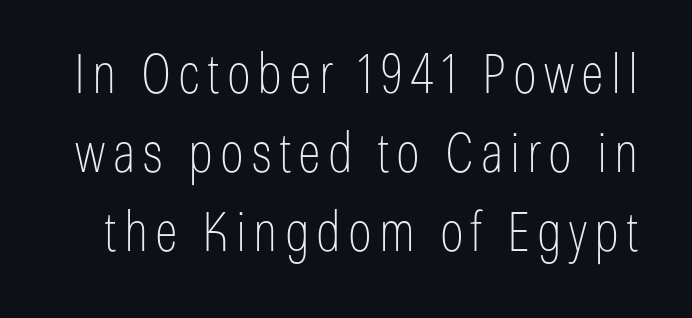
The image shows 54 px thin, condensed sans-serif type, upright; set normal line spacing (1.46x), not underlined; low stroke contrast and a medium x-height.
